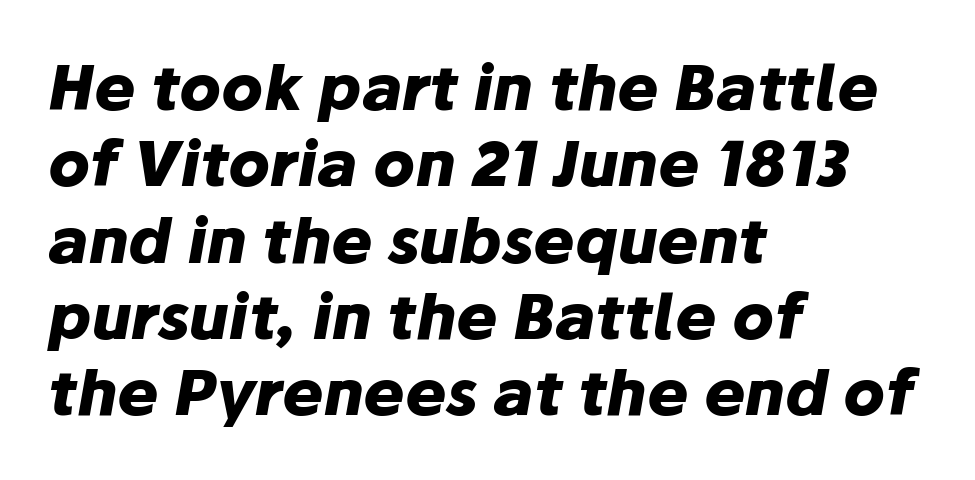
The image shows 62 px heavy type, italic (leaning right); set left-aligned, line spacing 1.23x, normal letter spacing, not underlined; low stroke contrast and a medium x-height.
